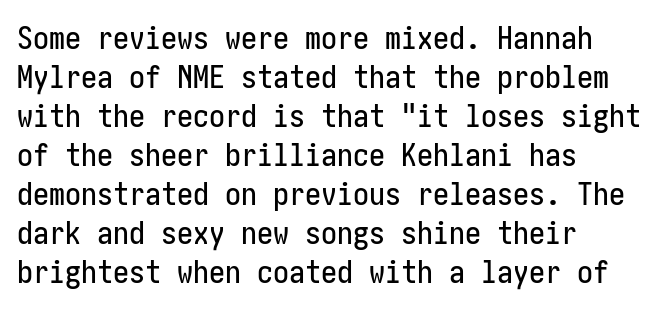
Q: Is the text italic (slanted)? A: No, it is upright.
Q: Is the typeface a serif or a sans-serif typeface? A: Sans-serif.
Q: Is the text underlined? A: No.
Q: How is the paragraph aligned? A: Left-aligned.
Q: Is the spacing between letters normal or unusually wide? A: Normal.
Q: Width (condensed, normal, or wide)? A: Condensed.
Q: Stroke contrast? A: Low.
Q: x-height? A: Medium.
